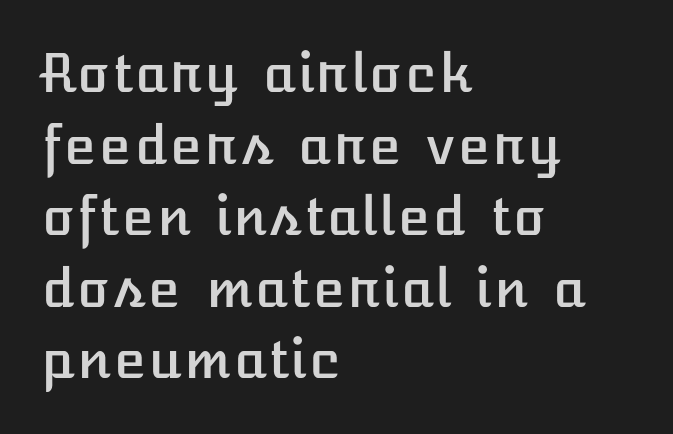
Q: Is the text italic (slanted)? A: No, it is upright.
Q: Is the text underlined? A: No.
Q: How is the paragraph aligned? A: Left-aligned.
Q: Is the spacing between letters normal or unusually wide? A: Normal.
Q: Is the spacing between lines tight, normal or loose? A: Normal.
Q: Width (condensed, normal, or wide)? A: Normal.
Q: Stroke contrast? A: Low.
Q: x-height? A: Medium.
